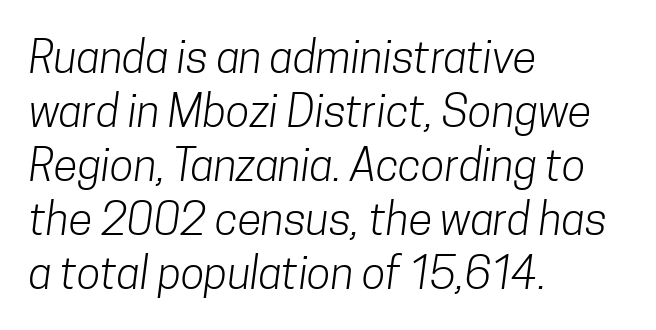
Q: Is the text bold? A: No.
Q: Is the typeface a serif or a sans-serif typeface? A: Sans-serif.
Q: Is the text underlined? A: No.
Q: How is the paragraph aligned? A: Left-aligned.
Q: Is the spacing between letters normal or unusually wide? A: Normal.
Q: Width (condensed, normal, or wide)? A: Condensed.
Q: Stroke contrast? A: Low.
Q: x-height? A: Medium.
Q: Monospaced? A: No.
